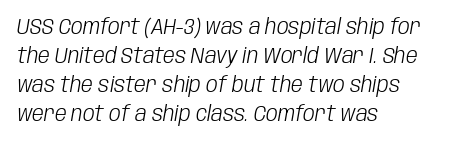
Tall strokes in this sample are angled rather than plumb. The space directly below the letters is spotless. Summary of weight: not heavy and not bold. Teacher's note: observe the even left margin — that is flush-left alignment.
